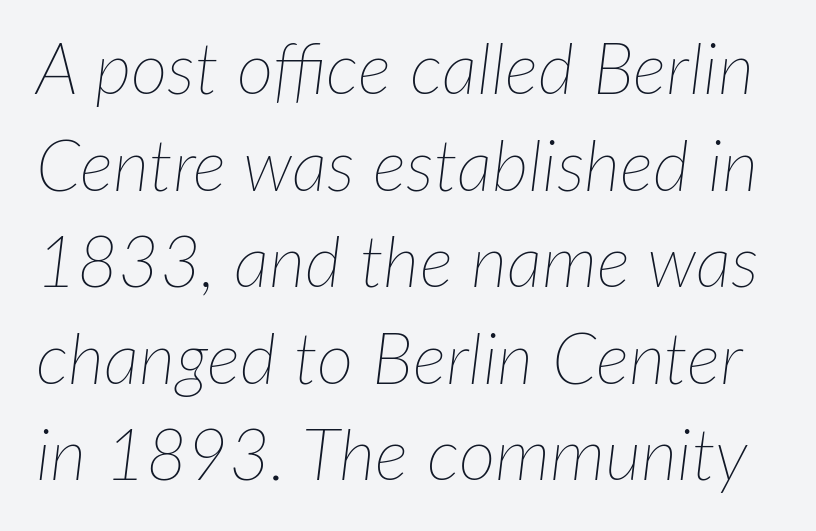
{"italic": "yes", "lean": "right", "slant_degrees": 7, "bold": "no", "weight": "thin", "width": "normal", "stroke_contrast": "low", "x_height": "medium", "monospaced": "no", "underline": "no", "line_spacing": "normal", "line_spacing_ratio": 1.36, "letter_spacing": "normal", "letter_spacing_em": 0.0, "glyph_px": 71}
